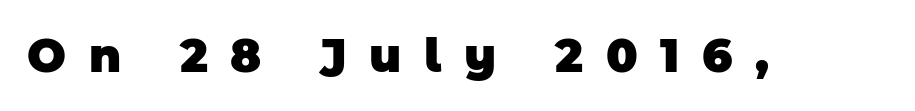
{"serif": "no", "bold": "yes", "weight": "heavy", "width": "normal", "stroke_contrast": "low", "x_height": "large", "monospaced": "no", "underline": "no", "letter_spacing": "wide", "letter_spacing_em": 0.49, "glyph_px": 46}
